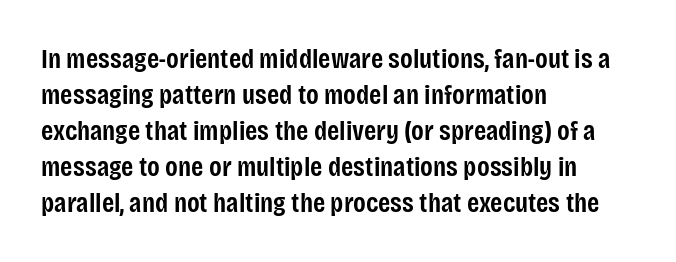
Stroke thickness is moderately raised; the sample reads as semibold. The letters carry no serifs — their stems end cleanly without finishing strokes. Which margin do the lines hug? The left one — the right edge is uneven. The string is rendered with underlining switched off. Vertically, the passage feels balanced, rows spaced as you'd expect. Ordinary non-slanted type is in use.
